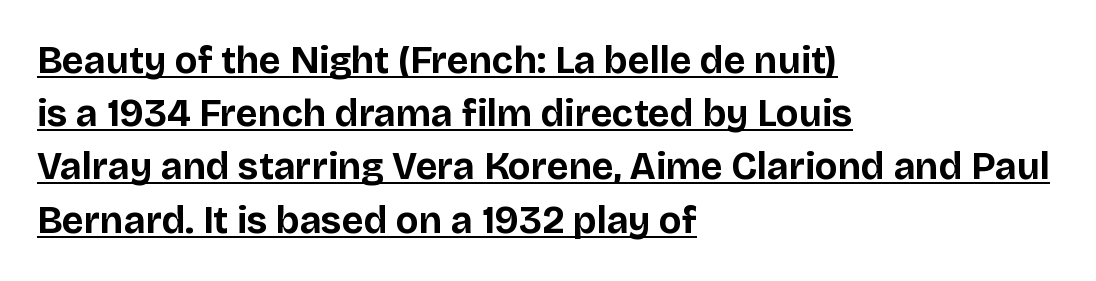
Q: Is the text bold? A: Yes.
Q: Is the text italic (slanted)? A: No, it is upright.
Q: Is the typeface a serif or a sans-serif typeface? A: Sans-serif.
Q: Is the text underlined? A: Yes.
Q: How is the paragraph aligned? A: Left-aligned.
Q: Is the spacing between letters normal or unusually wide? A: Normal.
Q: Is the spacing between lines tight, normal or loose? A: Normal.
Q: Width (condensed, normal, or wide)? A: Normal.
Q: Stroke contrast? A: Low.
Q: x-height? A: Large.
Q: Monospaced? A: No.
